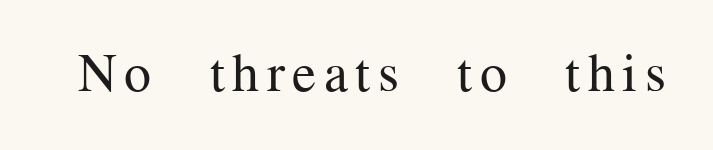
Q: Is the text bold? A: No.
Q: Is the text italic (slanted)? A: No, it is upright.
Q: Is the typeface a serif or a sans-serif typeface? A: Serif.
Q: Is the text underlined? A: No.
Q: Width (condensed, normal, or wide)? A: Normal.
Q: Stroke contrast? A: Medium.
Q: x-height? A: Medium.
Q: Monospaced? A: No.
